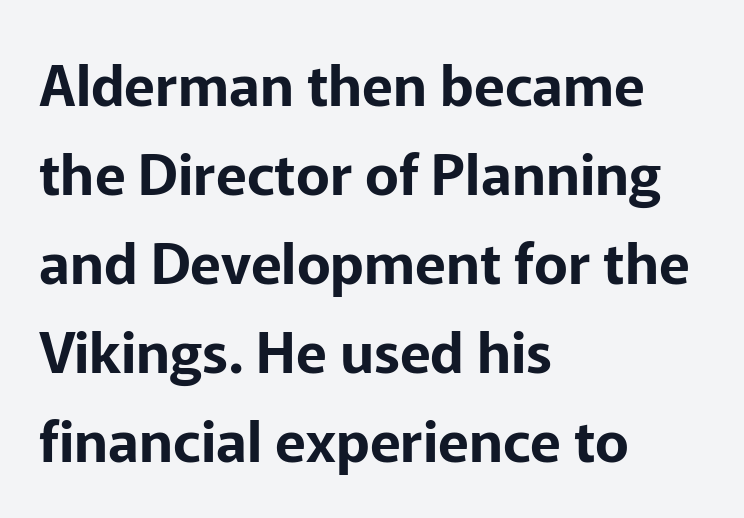
Q: Is the text italic (slanted)? A: No, it is upright.
Q: Is the typeface a serif or a sans-serif typeface? A: Sans-serif.
Q: Is the text underlined? A: No.
Q: How is the paragraph aligned? A: Left-aligned.
Q: Is the spacing between letters normal or unusually wide? A: Normal.
Q: Is the spacing between lines tight, normal or loose? A: Normal.
Q: Width (condensed, normal, or wide)? A: Normal.
Q: Stroke contrast? A: Low.
Q: x-height? A: Medium.
Q: Monospaced? A: No.
